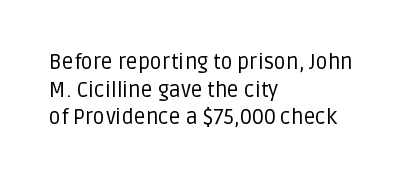
{"italic": "no", "bold": "no", "underline": "no", "align": "left", "line_spacing": "normal", "line_spacing_ratio": 1.31, "letter_spacing": "normal", "letter_spacing_em": 0.0, "glyph_px": 21}
